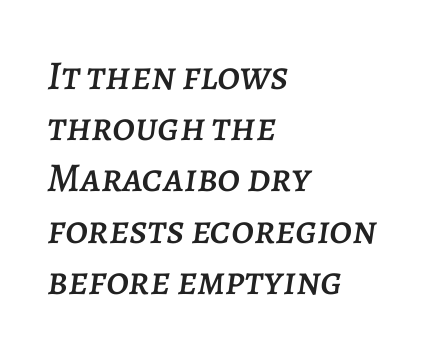
The image shows 41 px text type, italic (leaning right); set left-aligned, normal line spacing (1.25x), normal letter spacing, not underlined; low stroke contrast and a large x-height.
